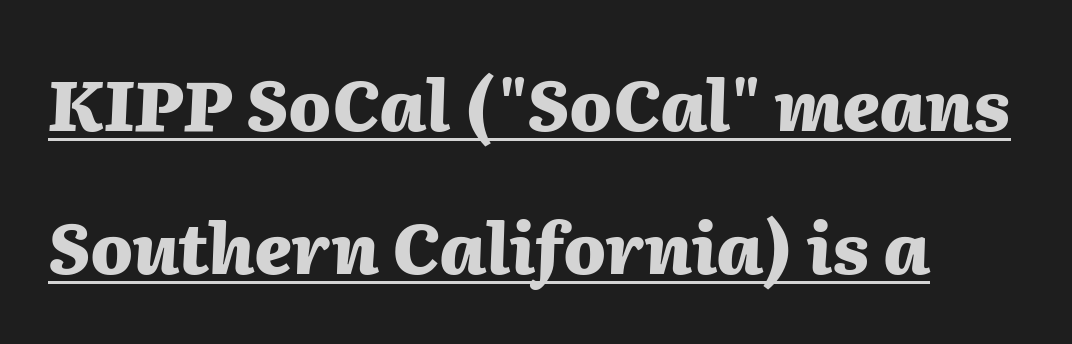
The image shows 70 px heavy type, italic (leaning right); set loose line spacing (2.04x), normal letter spacing, underlined; medium stroke contrast and a medium x-height.
